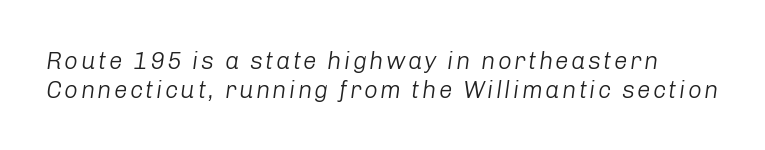
{"italic": "yes", "lean": "right", "slant_degrees": 8, "bold": "no", "underline": "no", "line_spacing_ratio": 1.2, "glyph_px": 24}
